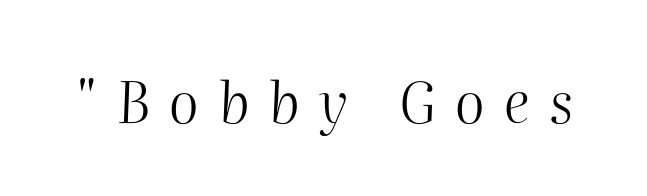
Clear beneath every line of the passage. Proportional: the letters do not fall into vertical columns. You can tell it's italic because the verticals aren't actually vertical. Inter-character spacing is expanded well beyond the font's built-in metrics. Is the type heavy? It reads as light-to-regular instead.
